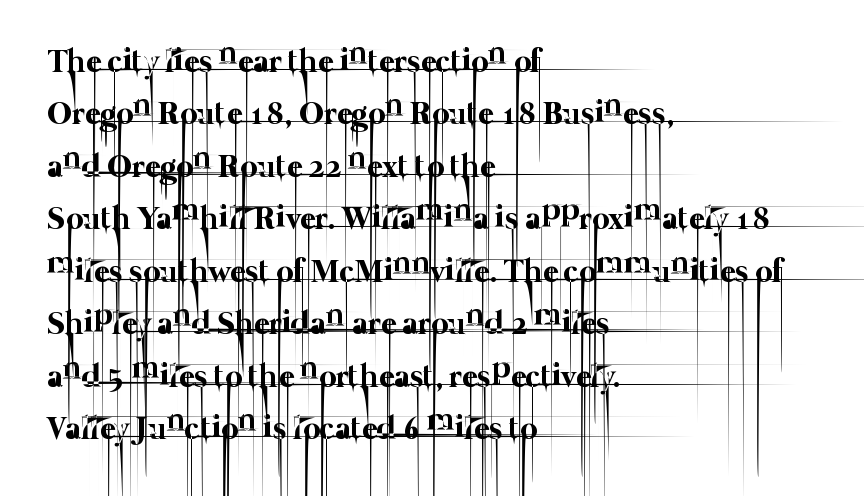
Q: Is the text bold? A: No.
Q: Is the text underlined? A: No.
Q: How is the paragraph aligned? A: Left-aligned.
Q: Is the spacing between letters normal or unusually wide? A: Normal.
Q: Is the spacing between lines tight, normal or loose? A: Normal.
Q: Width (condensed, normal, or wide)? A: Normal.
Q: Stroke contrast? A: Low.
Q: x-height? A: Medium.
Q: Monospaced? A: No.
